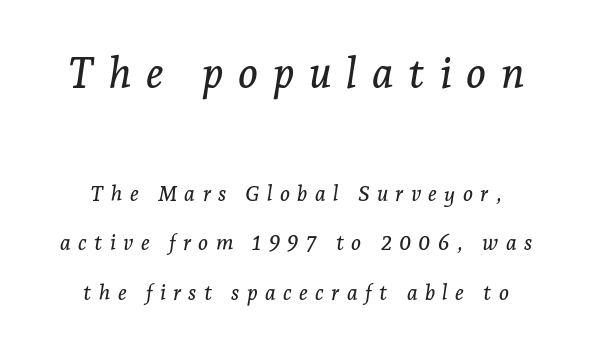
This block would shrink considerably if given ordinary leading; it's expanded now. Are there feet on the stems? There are — it's a serif. Observe the lean: these are italic letterforms. The zone under the glyphs is completely vacant. These two chunks differ in scale, with the top chunk taking the larger measure.
